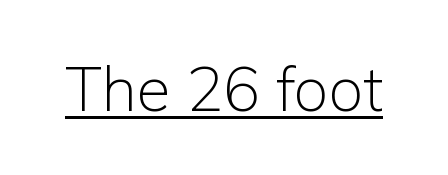
{"serif": "no", "italic": "no", "bold": "no", "weight": "light", "width": "normal", "stroke_contrast": "low", "x_height": "medium", "monospaced": "no", "underline": "yes", "letter_spacing": "normal", "letter_spacing_em": 0.0, "glyph_px": 62}
